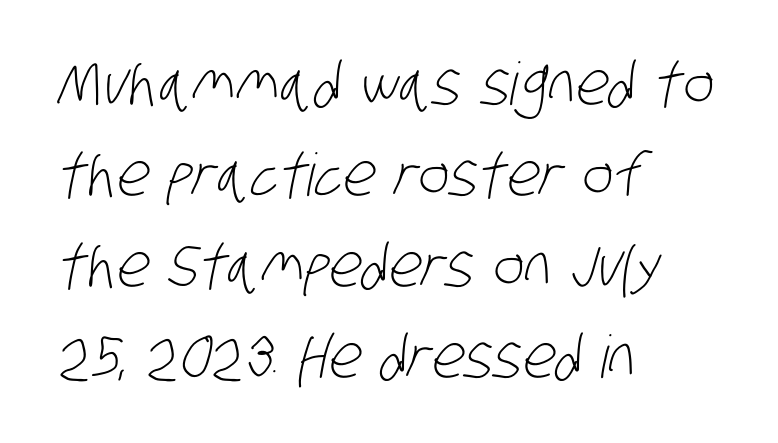
The space beneath each line is pristine and unruled. The face used here is a sans, in the tradition of grotesques and geometrics. Interline gaps are of average width in this sample. Ink coverage per letter is moderate at most. In terms of letterspacing, this is plain default setting.
